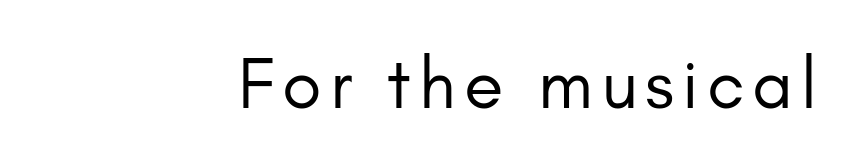
{"serif": "no", "italic": "no", "bold": "no", "weight": "regular", "width": "normal", "stroke_contrast": "low", "x_height": "small", "monospaced": "no", "underline": "no", "align": "right", "glyph_px": 72}
